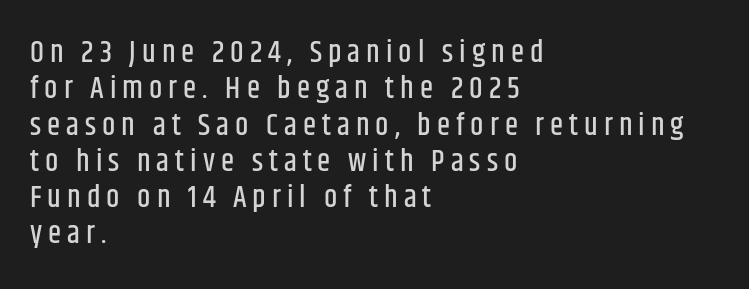
{"serif": "no", "italic": "no", "width": "condensed", "stroke_contrast": "low", "x_height": "large", "monospaced": "no", "underline": "no", "align": "left", "line_spacing_ratio": 1.21, "letter_spacing": "wide", "letter_spacing_em": 0.2, "glyph_px": 30}
